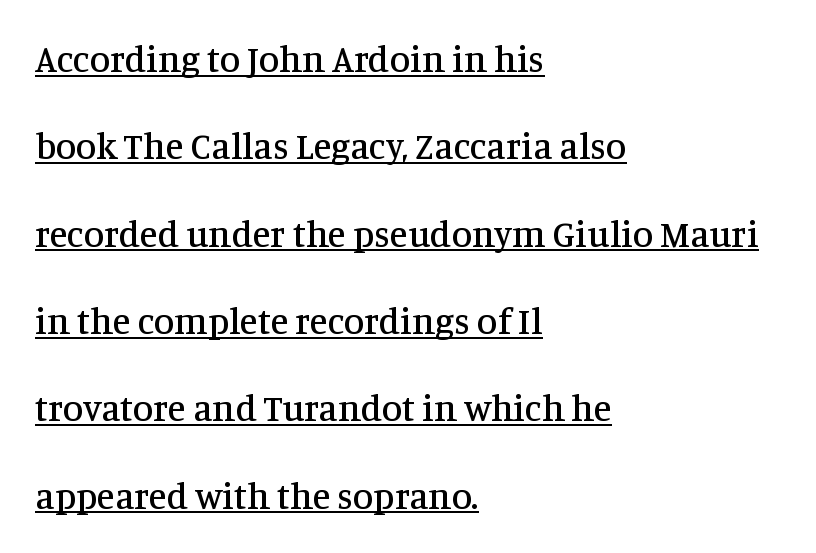
The image shows 37 px serif type, upright; set left-aligned, loose line spacing (2.36x), normal letter spacing, underlined; medium stroke contrast and a large x-height.
